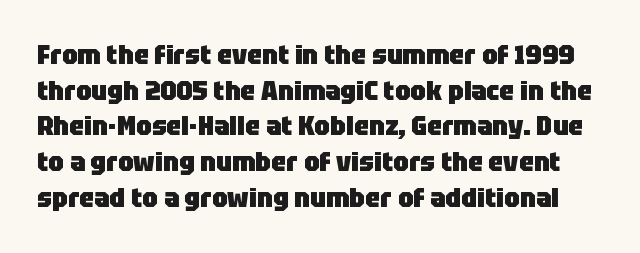
The horizontal fit of the characters is conventional and even. A clean baseline with only descenders dipping below it. This sample uses an upright cut, with every glyph sitting square on the baseline. Set as a true bold cut, around the 700 mark. Regular leading.
